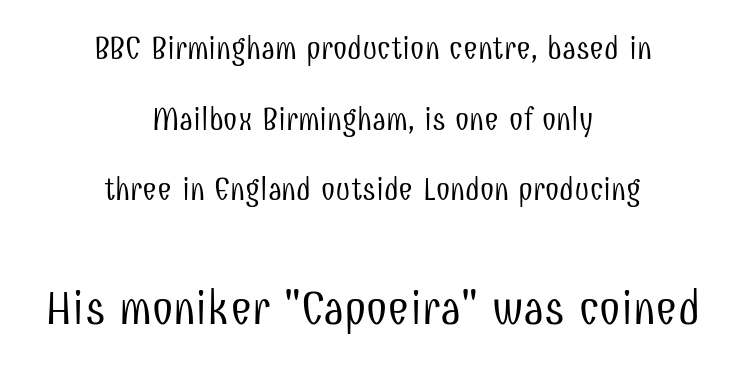
Q: Is the text bold? A: No.
Q: Is the text italic (slanted)? A: No, it is upright.
Q: Is the typeface a serif or a sans-serif typeface? A: Sans-serif.
Q: Is the text underlined? A: No.
Q: How is the paragraph aligned? A: Centered.
Q: Is the spacing between letters normal or unusually wide? A: Normal.
Q: Is the spacing between lines tight, normal or loose? A: Loose.
Q: Which block of text is set in a larger size, the first (top) or the second (bottom)? A: The second (bottom) one.
Q: Width (condensed, normal, or wide)? A: Condensed.
Q: Stroke contrast? A: Low.
Q: x-height? A: Medium.
Q: Monospaced? A: No.
